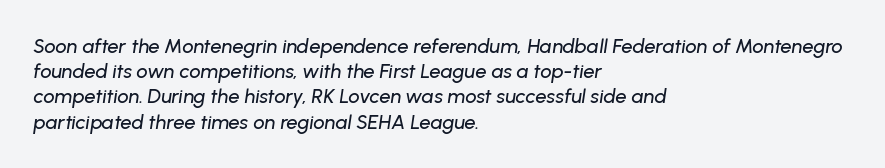
Caption: multi-line text, flush left, ragged right. This is oblique type, the kind used for emphasis or titles. These lines keep a tight, regular rhythm from letter to letter. Reading down the column, the eye jumps a familiar distance to each next line. Nobody drew a line under any word here.
